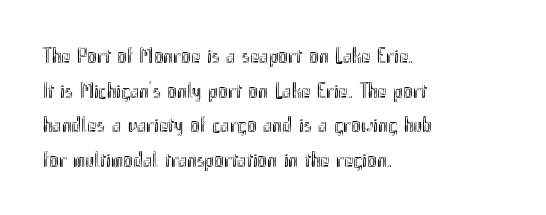
The setting favours the left margin, as ordinary paragraphs usually do. The letters stand straight up with perfectly vertical stems. Baseline-to-baseline distance is the conventional proportion of letter height. Beneath every word, the page is bare. Is the letter spacing exaggerated? No — it looks like the ordinary default.
